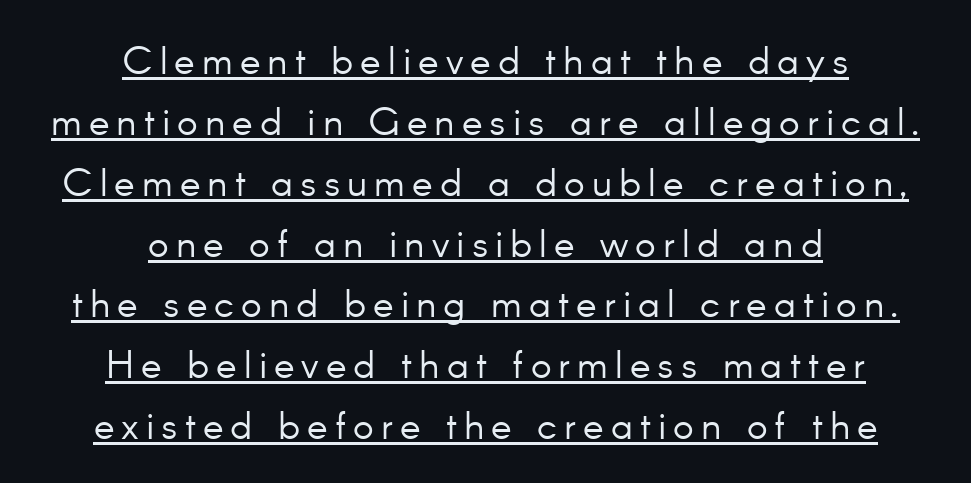
Q: Is the text bold? A: No.
Q: Is the text italic (slanted)? A: No, it is upright.
Q: Is the typeface a serif or a sans-serif typeface? A: Sans-serif.
Q: Is the text underlined? A: Yes.
Q: How is the paragraph aligned? A: Centered.
Q: Is the spacing between lines tight, normal or loose? A: Normal.
Q: Width (condensed, normal, or wide)? A: Normal.
Q: Stroke contrast? A: Low.
Q: x-height? A: Small.
Q: Monospaced? A: No.
